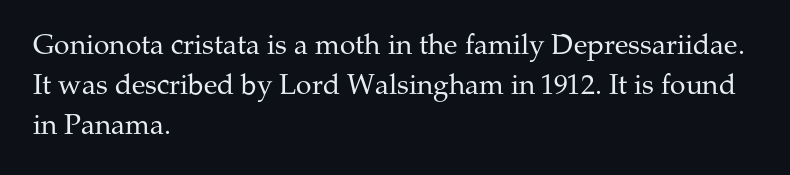
The image shows 28 px regular-weight serif type, upright; set left-aligned, normal line spacing (1.42x), normal letter spacing, not underlined; medium stroke contrast and a medium x-height.
